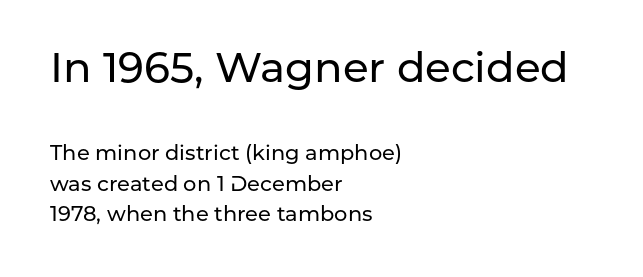
The image shows 42 px sans-serif type, upright; set left-aligned, normal line spacing (1.45x), normal letter spacing, not underlined; the first (top) block is 2.0x larger; low stroke contrast and a medium x-height.
